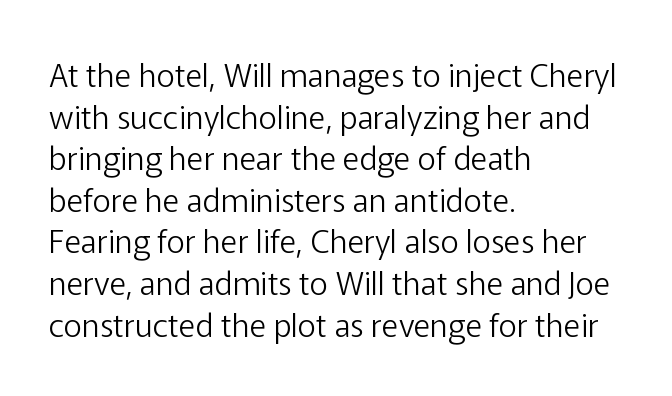
{"serif": "no", "italic": "no", "bold": "no", "weight": "light", "width": "normal", "stroke_contrast": "low", "x_height": "medium", "monospaced": "no", "underline": "no", "align": "left", "line_spacing": "normal", "line_spacing_ratio": 1.3, "letter_spacing": "normal", "letter_spacing_em": 0.0, "glyph_px": 32}
